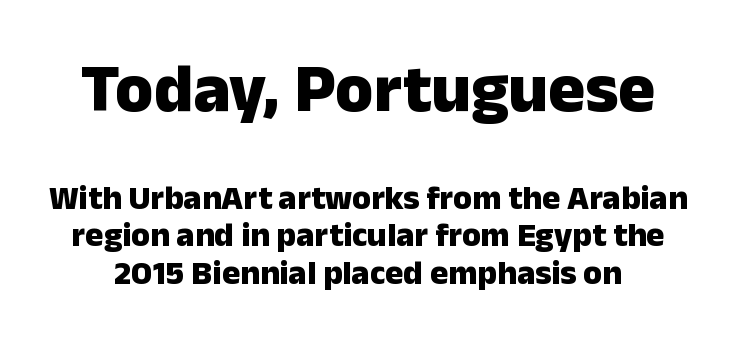
Q: Is the text bold? A: Yes.
Q: Is the text italic (slanted)? A: No, it is upright.
Q: Is the typeface a serif or a sans-serif typeface? A: Sans-serif.
Q: Is the text underlined? A: No.
Q: Is the spacing between letters normal or unusually wide? A: Normal.
Q: Is the spacing between lines tight, normal or loose? A: Tight.
Q: Which block of text is set in a larger size, the first (top) or the second (bottom)? A: The first (top) one.
Q: Width (condensed, normal, or wide)? A: Normal.
Q: Stroke contrast? A: Low.
Q: x-height? A: Medium.
Q: Monospaced? A: No.
